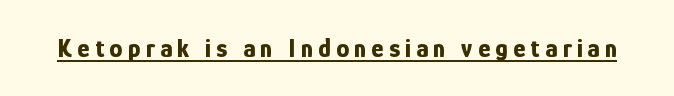
The image shows 26 px bold type, upright; set unusually wide letter spacing (+0.2 em), underlined.
